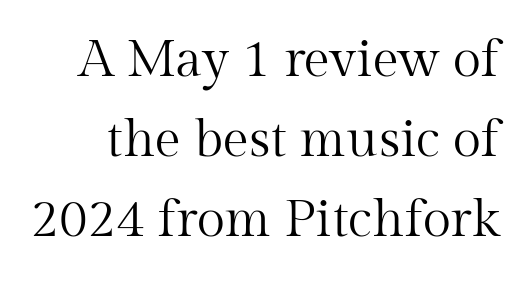
{"serif": "yes", "italic": "no", "bold": "no", "weight": "regular", "width": "normal", "stroke_contrast": "medium", "x_height": "medium", "monospaced": "no", "underline": "no", "line_spacing": "normal", "line_spacing_ratio": 1.54, "letter_spacing": "normal", "letter_spacing_em": 0.0, "glyph_px": 52}
